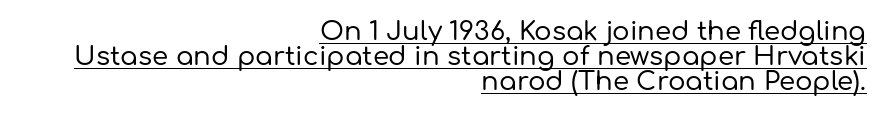
Students, observe: this is what under-led, compact text looks like. If you drew a ruler down the right edge, every line would touch it. Observe the ordinary spacing: letters are neighbours, not strangers. Vertical strokes here are truly vertical. The face used here appears with an underline applied.
